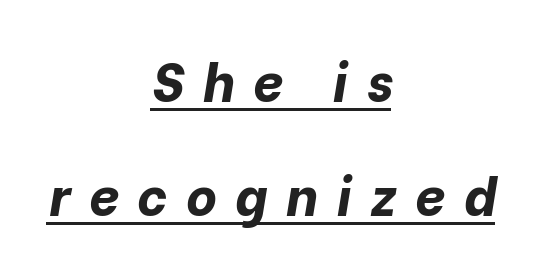
{"italic": "yes", "lean": "right", "slant_degrees": 10, "bold": "yes", "weight": "bold", "width": "normal", "stroke_contrast": "low", "x_height": "medium", "monospaced": "no", "underline": "yes", "align": "center", "line_spacing": "loose", "line_spacing_ratio": 2.15, "letter_spacing": "wide", "letter_spacing_em": 0.35, "glyph_px": 53}
